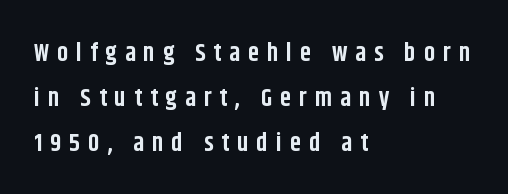
{"italic": "no", "bold": "yes", "underline": "no", "align": "left", "line_spacing_ratio": 1.8, "letter_spacing": "wide", "letter_spacing_em": 0.32, "glyph_px": 25}
